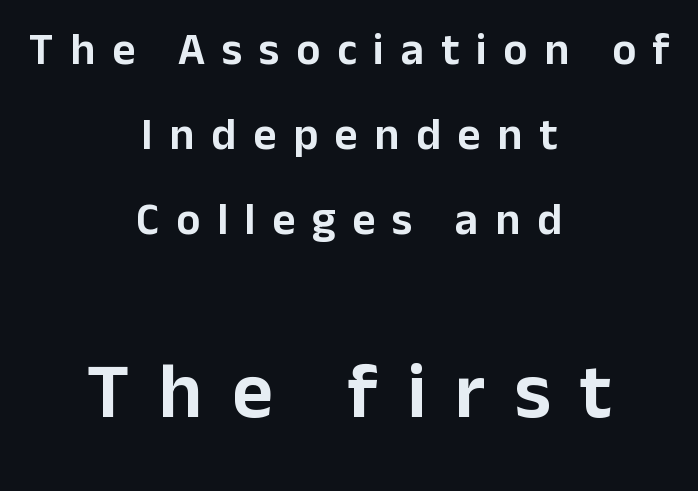
Q: Is the text italic (slanted)? A: No, it is upright.
Q: Is the typeface a serif or a sans-serif typeface? A: Sans-serif.
Q: Is the text underlined? A: No.
Q: How is the paragraph aligned? A: Centered.
Q: Is the spacing between letters normal or unusually wide? A: Unusually wide.
Q: Which block of text is set in a larger size, the first (top) or the second (bottom)? A: The second (bottom) one.
Q: Width (condensed, normal, or wide)? A: Normal.
Q: Stroke contrast? A: Low.
Q: x-height? A: Medium.
Q: Monospaced? A: No.
